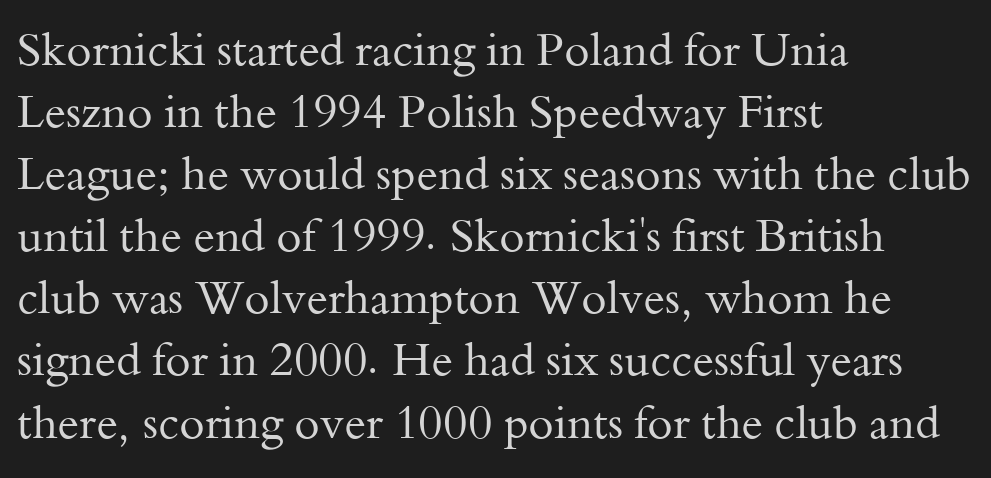
Q: Is the text bold? A: No.
Q: Is the text italic (slanted)? A: No, it is upright.
Q: Is the typeface a serif or a sans-serif typeface? A: Serif.
Q: Is the text underlined? A: No.
Q: How is the paragraph aligned? A: Left-aligned.
Q: Is the spacing between letters normal or unusually wide? A: Normal.
Q: Is the spacing between lines tight, normal or loose? A: Normal.
Q: Width (condensed, normal, or wide)? A: Normal.
Q: Stroke contrast? A: Medium.
Q: x-height? A: Small.
Q: Monospaced? A: No.
